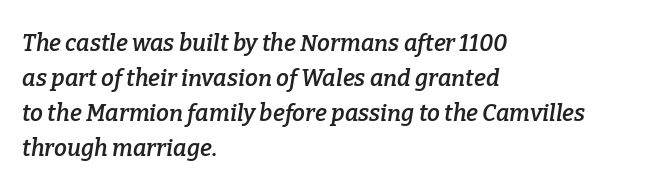
The image shows 23 px text type, italic (leaning right); set left-aligned, normal line spacing (1.52x), normal letter spacing, not underlined.
